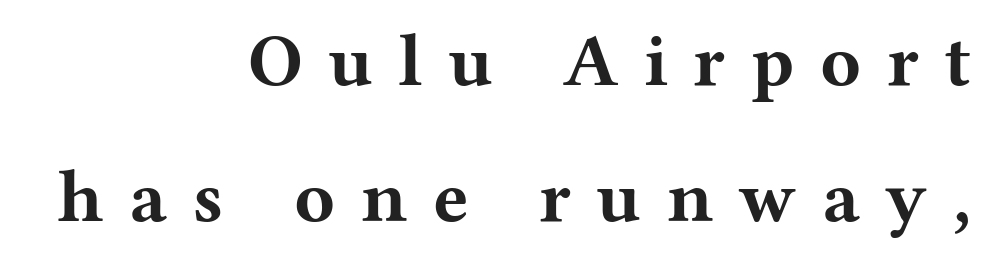
The image shows 75 px bold, wide serif type, upright; set right-aligned, line spacing 1.82x, unusually wide letter spacing (+0.34 em), not underlined; medium stroke contrast and a medium x-height.
